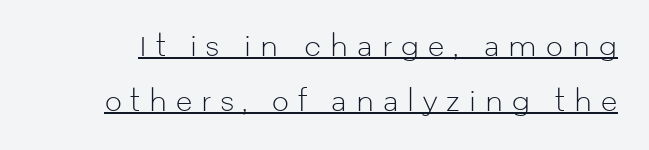
The image shows 27 px text type, upright; set loose line spacing (2.03x), unusually wide letter spacing (+0.33 em), underlined.
